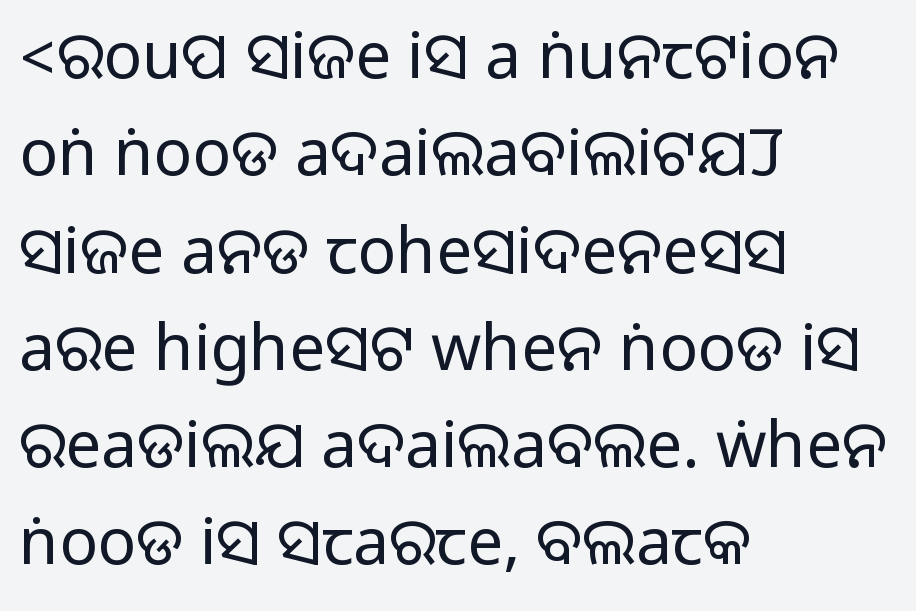
Q: Is the text italic (slanted)? A: No, it is upright.
Q: Is the typeface a serif or a sans-serif typeface? A: Sans-serif.
Q: Is the text underlined? A: No.
Q: How is the paragraph aligned? A: Left-aligned.
Q: Is the spacing between letters normal or unusually wide? A: Normal.
Q: Is the spacing between lines tight, normal or loose? A: Normal.
Q: Width (condensed, normal, or wide)? A: Normal.
Q: Stroke contrast? A: Medium.
Q: Monospaced? A: No.
